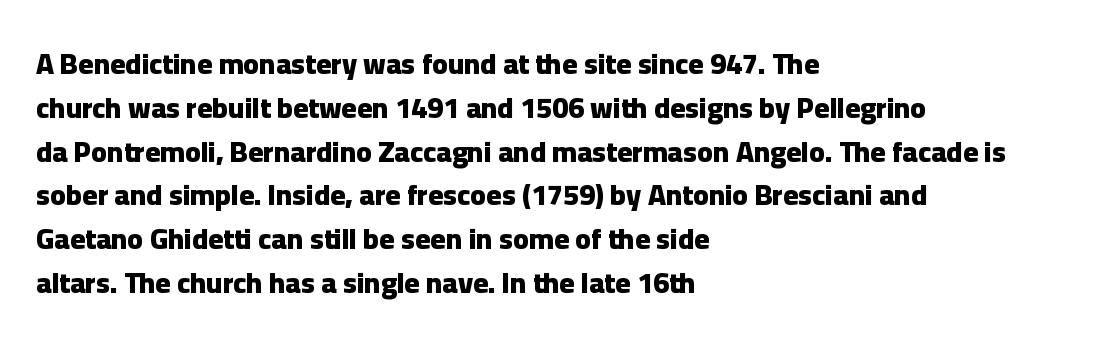
{"serif": "no", "italic": "no", "bold": "yes", "weight": "heavy", "width": "normal", "stroke_contrast": "low", "x_height": "medium", "monospaced": "no", "underline": "no", "align": "left", "line_spacing": "normal", "line_spacing_ratio": 1.51, "letter_spacing": "normal", "letter_spacing_em": 0.0, "glyph_px": 29}
